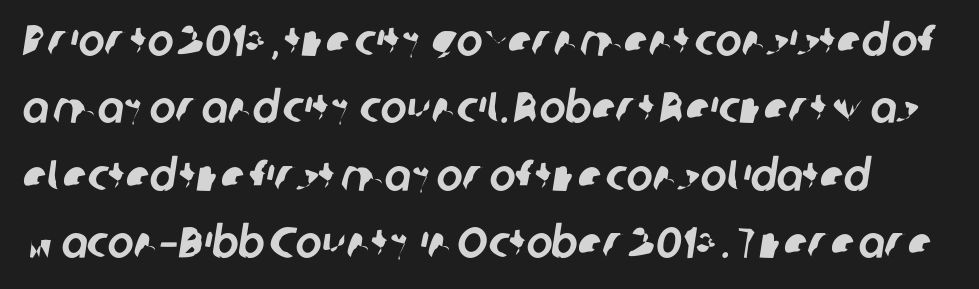
{"serif": "no", "width": "normal", "stroke_contrast": "low", "x_height": "medium", "monospaced": "no", "underline": "no", "line_spacing": "normal", "line_spacing_ratio": 1.53, "letter_spacing": "normal", "letter_spacing_em": 0.0, "glyph_px": 44}
